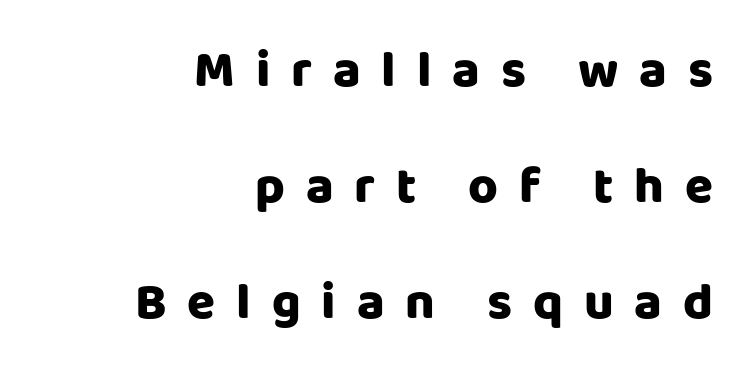
The image shows 51 px heavy sans-serif type, upright; set right-aligned, loose line spacing (2.27x), unusually wide letter spacing (+0.41 em), not underlined; low stroke contrast and a large x-height.
